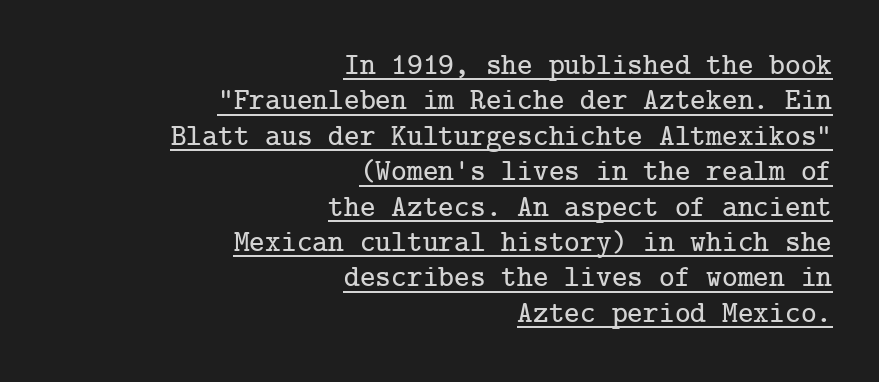
The font's upright variant was chosen for this text. To sum up the face: it has serifs. The words here are underlined. The typesetter chose a ragged-left arrangement here.
